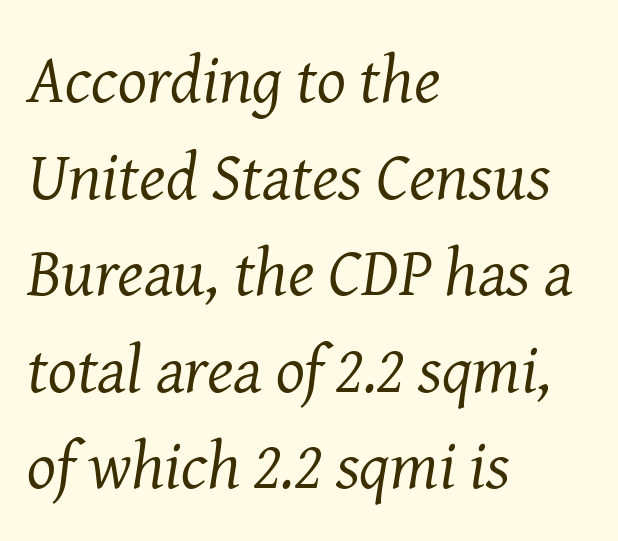
Q: Is the text bold? A: No.
Q: Is the text italic (slanted)? A: Yes, it leans right by about 8 degrees.
Q: Is the typeface a serif or a sans-serif typeface? A: Serif.
Q: Is the text underlined? A: No.
Q: How is the paragraph aligned? A: Left-aligned.
Q: Is the spacing between letters normal or unusually wide? A: Normal.
Q: Is the spacing between lines tight, normal or loose? A: Normal.
Q: Width (condensed, normal, or wide)? A: Normal.
Q: Stroke contrast? A: Medium.
Q: x-height? A: Medium.
Q: Monospaced? A: No.
